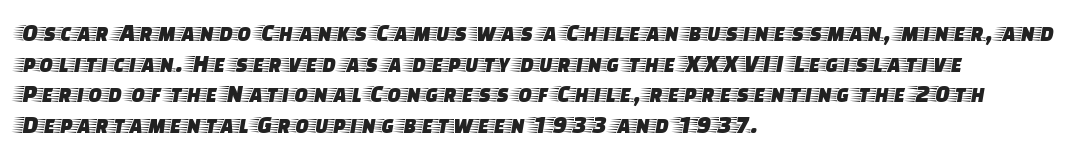
Q: Is the text italic (slanted)? A: Yes.
Q: Is the text underlined? A: No.
Q: How is the paragraph aligned? A: Left-aligned.
Q: Is the spacing between letters normal or unusually wide? A: Normal.
